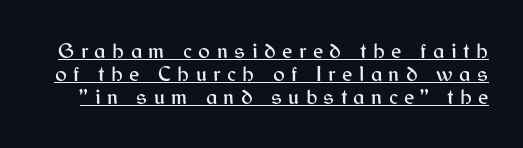
The image shows 22 px text type, upright; set tight line spacing (1.04x), unusually wide letter spacing (+0.29 em), underlined.
